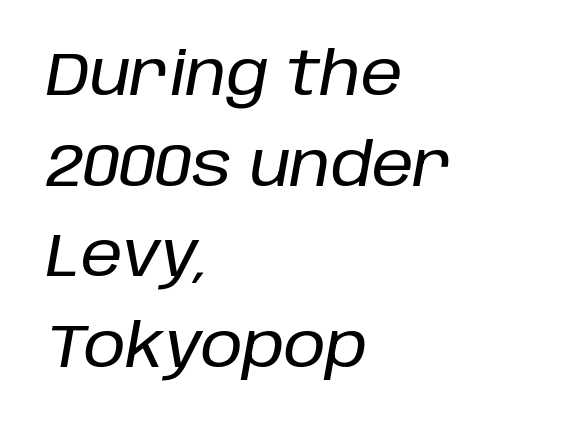
The image shows 60 px text type, italic (leaning right); set left-aligned, normal line spacing (1.51x), normal letter spacing, not underlined; low stroke contrast and a large x-height.
